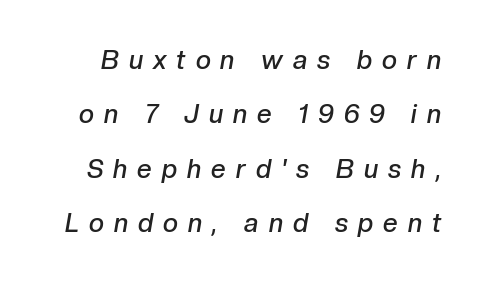
{"italic": "yes", "lean": "right", "slant_degrees": 10, "bold": "semi", "underline": "no", "line_spacing": "loose", "line_spacing_ratio": 2.09, "letter_spacing": "wide", "letter_spacing_em": 0.39, "glyph_px": 26}
